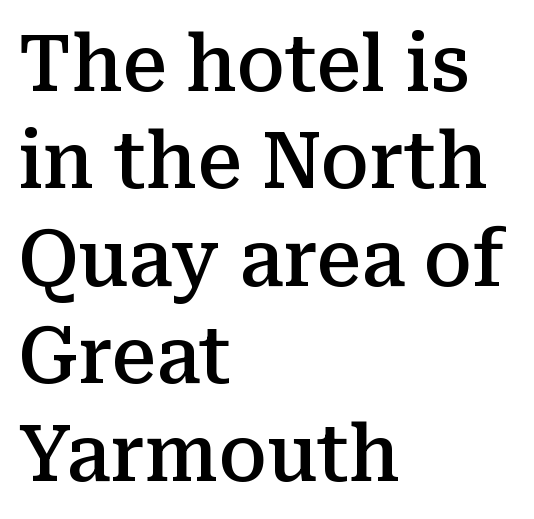
Q: Is the text bold? A: Semi-bold.
Q: Is the text italic (slanted)? A: No, it is upright.
Q: Is the typeface a serif or a sans-serif typeface? A: Serif.
Q: Is the text underlined? A: No.
Q: How is the paragraph aligned? A: Left-aligned.
Q: Is the spacing between letters normal or unusually wide? A: Normal.
Q: Is the spacing between lines tight, normal or loose? A: Normal.
Q: Width (condensed, normal, or wide)? A: Normal.
Q: Stroke contrast? A: Medium.
Q: x-height? A: Medium.
Q: Monospaced? A: No.
